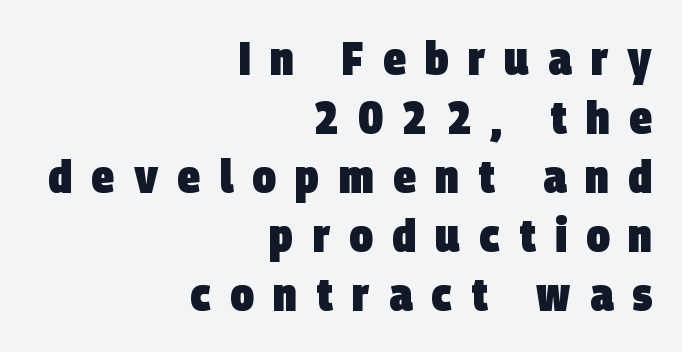
Q: Is the text bold? A: Yes.
Q: Is the typeface a serif or a sans-serif typeface? A: Sans-serif.
Q: Is the text underlined? A: No.
Q: How is the paragraph aligned? A: Right-aligned.
Q: Is the spacing between letters normal or unusually wide? A: Unusually wide.
Q: Is the spacing between lines tight, normal or loose? A: Normal.
Q: Width (condensed, normal, or wide)? A: Condensed.
Q: Stroke contrast? A: Low.
Q: x-height? A: Large.
Q: Monospaced? A: No.
